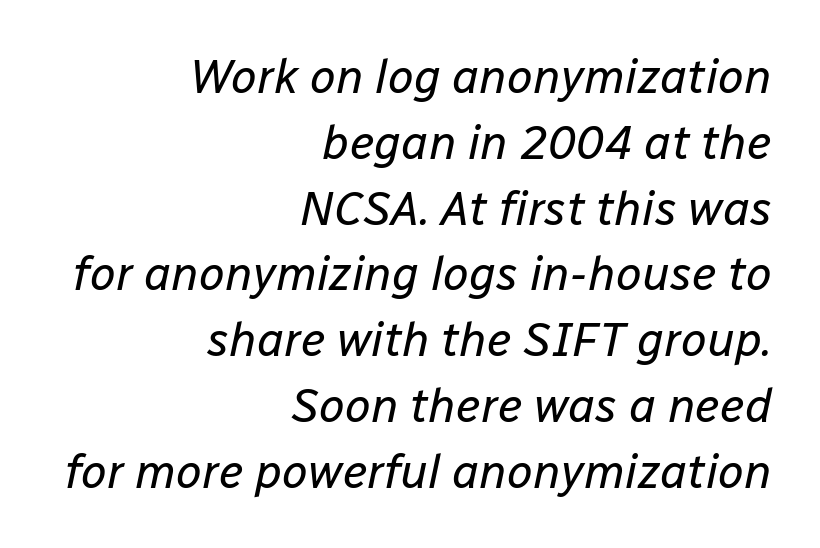
The letters are slanted; this is an italic face. Default kerning and tracking; the words read as compact shapes. This sample keeps an unexceptional amount of space between lines. The paragraph shown leans on its right margin. Plain, unruled lines of type.
